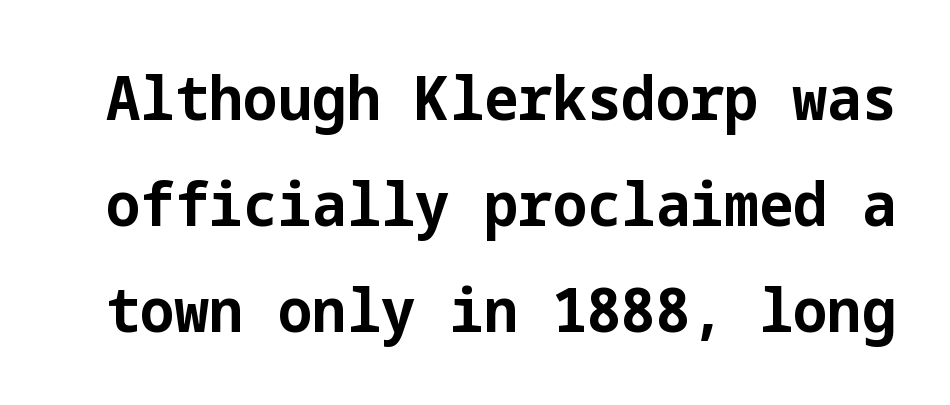
Q: Is the text bold? A: Yes.
Q: Is the text italic (slanted)? A: No, it is upright.
Q: Is the typeface a serif or a sans-serif typeface? A: Sans-serif.
Q: Is the text underlined? A: No.
Q: Is the spacing between letters normal or unusually wide? A: Normal.
Q: Width (condensed, normal, or wide)? A: Normal.
Q: Stroke contrast? A: Low.
Q: x-height? A: Medium.
